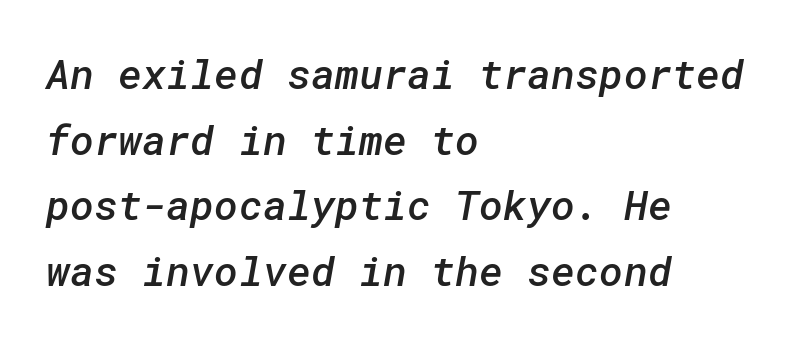
Is the letter spacing exaggerated? No — it looks like the ordinary default. Students, observe: this is what conventionally led text looks like. Examine the stroke ends and you'll find no serifs. These lines carry some extra weight — a demibold, not a full bold. Notice how the passage keeps a crisp vertical edge on the left only.
